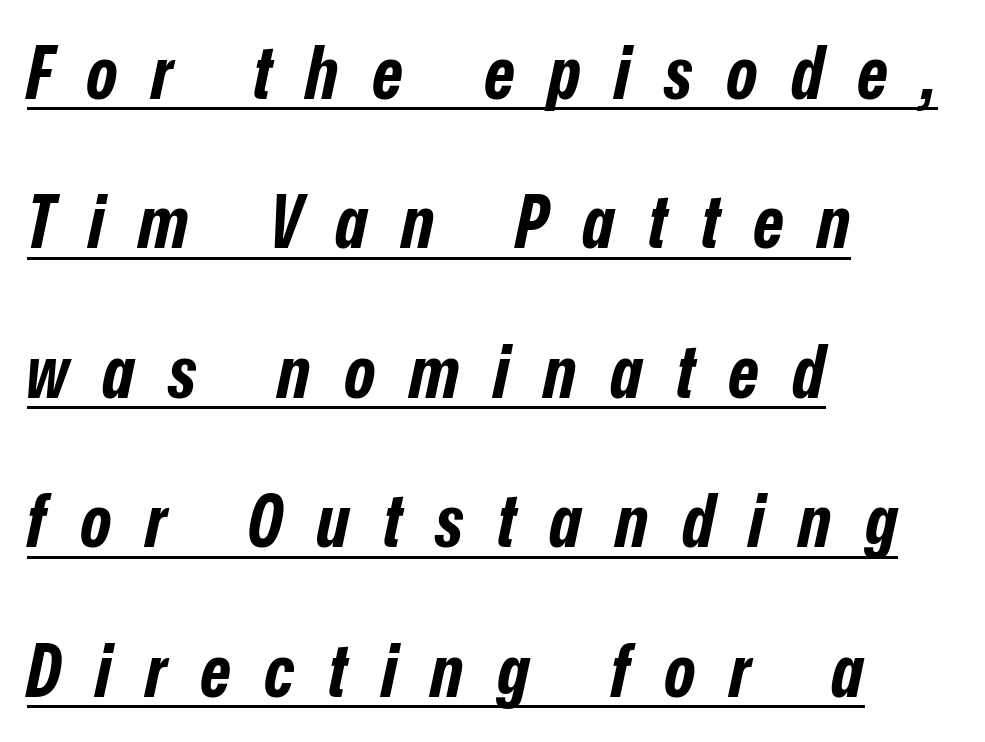
Emphasis-style slanted type is in use. What stands out about the letter spacing? Its width — letters are far apart. Baseline-to-baseline distance is far greater than the letter height. Is the block centered? No — it sits flush against the left margin. Every word sits above its own underline.
